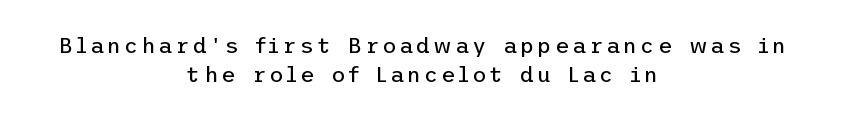
Descenders are the only things crossing below the line. This sample uses an upright cut, with every glyph sitting square on the baseline. Is there much room between lines? A standard amount, neither cramped nor airy. Heaviness? Minimal to ordinary, like unemphasized prose. Centered paragraph, ragged on both sides.
